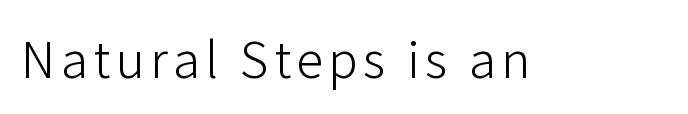
Q: Is the text bold? A: No.
Q: Is the text italic (slanted)? A: No, it is upright.
Q: Is the typeface a serif or a sans-serif typeface? A: Sans-serif.
Q: Is the text underlined? A: No.
Q: Width (condensed, normal, or wide)? A: Normal.
Q: Stroke contrast? A: Low.
Q: x-height? A: Medium.
Q: Monospaced? A: No.
